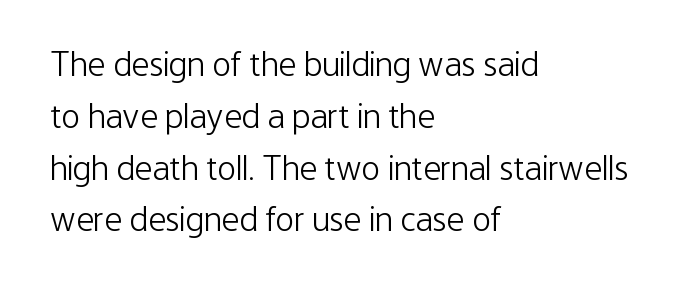
The image shows 35 px light, condensed sans-serif type, upright; set left-aligned, normal line spacing (1.48x), normal letter spacing, not underlined; low stroke contrast and a medium x-height.
